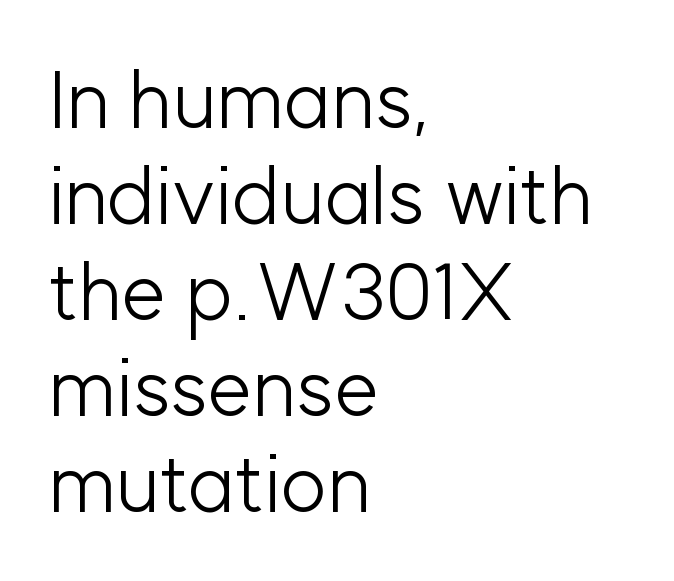
{"serif": "no", "italic": "no", "bold": "no", "weight": "light", "width": "normal", "stroke_contrast": "low", "x_height": "medium", "monospaced": "no", "underline": "no", "align": "left", "line_spacing_ratio": 1.2, "letter_spacing": "normal", "letter_spacing_em": 0.0, "glyph_px": 80}
